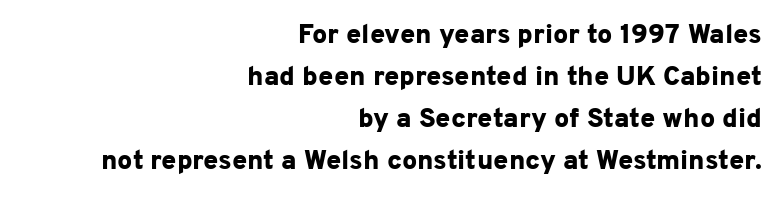
{"italic": "no", "bold": "yes", "underline": "no", "align": "right", "line_spacing": "normal", "line_spacing_ratio": 1.55, "letter_spacing": "normal", "letter_spacing_em": 0.0, "glyph_px": 27}
